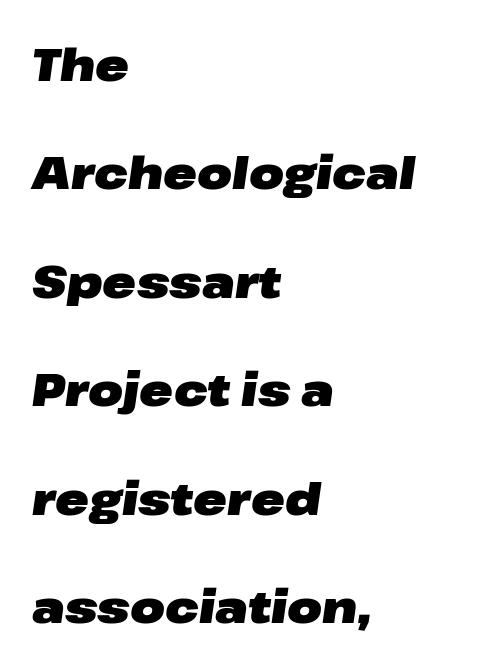
{"italic": "yes", "lean": "right", "slant_degrees": 8, "bold": "yes", "weight": "heavy", "width": "wide", "stroke_contrast": "low", "x_height": "medium", "monospaced": "no", "underline": "no", "align": "left", "line_spacing": "loose", "line_spacing_ratio": 2.41, "letter_spacing": "normal", "letter_spacing_em": 0.0, "glyph_px": 45}
